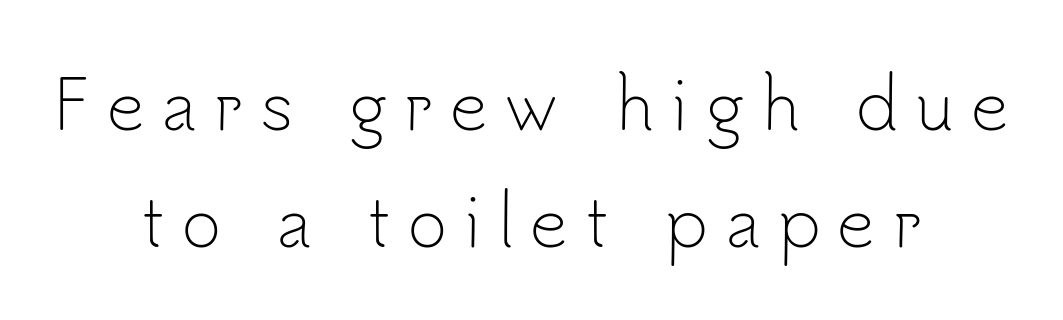
Someone cranked the tracking dial way up on this one. Nope, not italic — everything's standing straight. The paragraph shown floats in the horizontal middle. A typesetter would call this proportional, since set widths differ per character.
